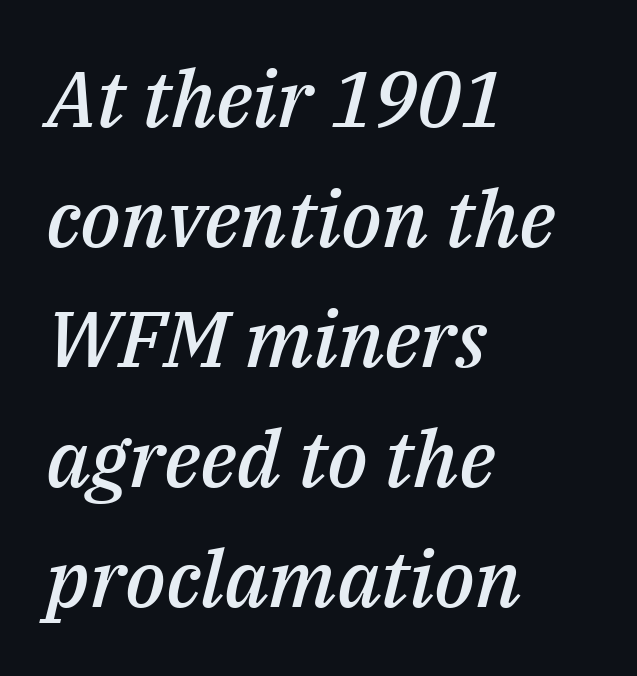
The image shows 79 px semibold type, italic (leaning right); set left-aligned, normal line spacing (1.52x), normal letter spacing, not underlined; medium stroke contrast and a medium x-height.
